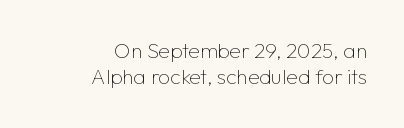
Compared with a typical body face, this is equally light or lighter still. Which margin do the lines hug? The right one — the left edge is uneven. The specimen reads as upright at a glance. Standard letterfit; no display-style spreading of the glyphs. Has an underline been added? It has not.
